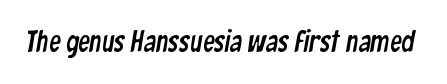
Letter spacing: default. Regarding serifs, this sample does without them. The letters advance in unequal steps, a hallmark of proportional type. Lines of text with bare space underneath.
